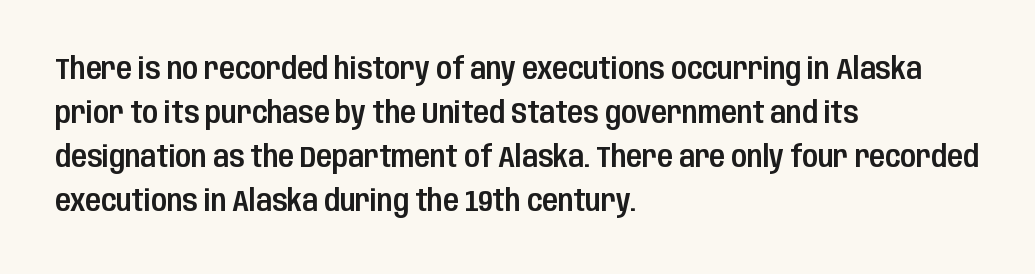
Each row of text sits above clean, open space. Here the glyphs are tracked normally, forming tight word shapes. Looks like regular typesetting: each glyph gets only the width it needs. These lines stack with their left ends in a neat column. This is sans-serif lettering, the kind often seen on screens and signage. This is roman type, the default non-slanted kind.
